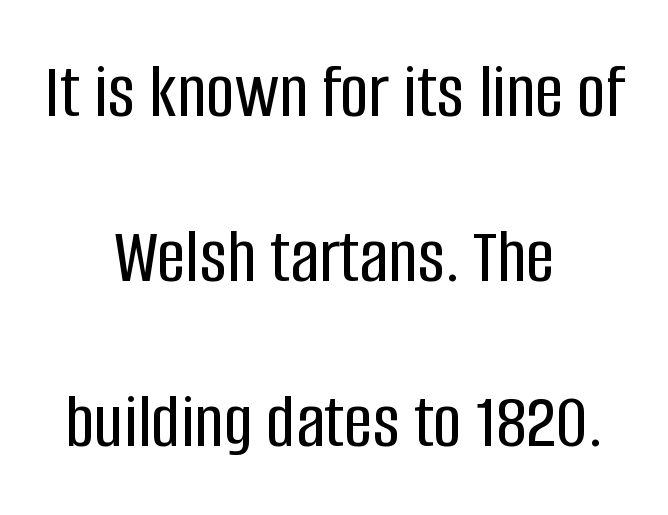
The image shows 79 px condensed sans-serif type, upright; set centered, loose line spacing (2.09x), normal letter spacing, not underlined; low stroke contrast and a large x-height.
